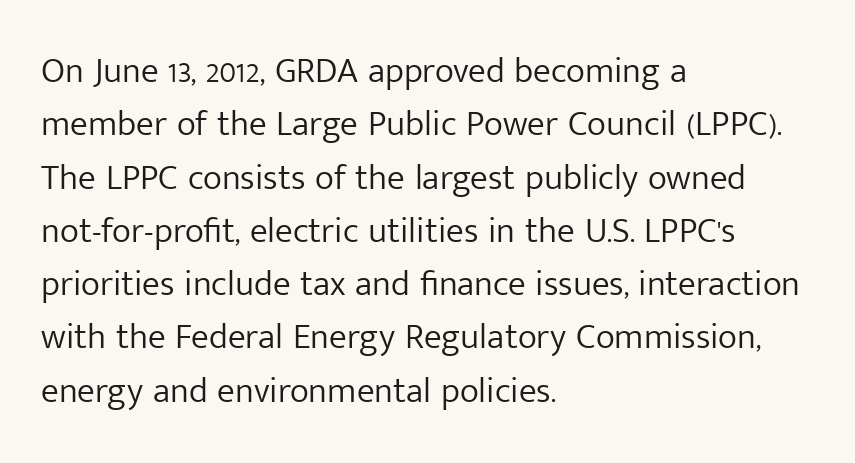
Observe the absence of serifs on each vertical stroke in this sample. Standard letterfit; no display-style spreading of the glyphs. The font's upright variant was chosen for this text. No word sits above an underline. The typesetting does not lean heavy: it is not bold. The passage shown stacks its lines at a standard gap.
